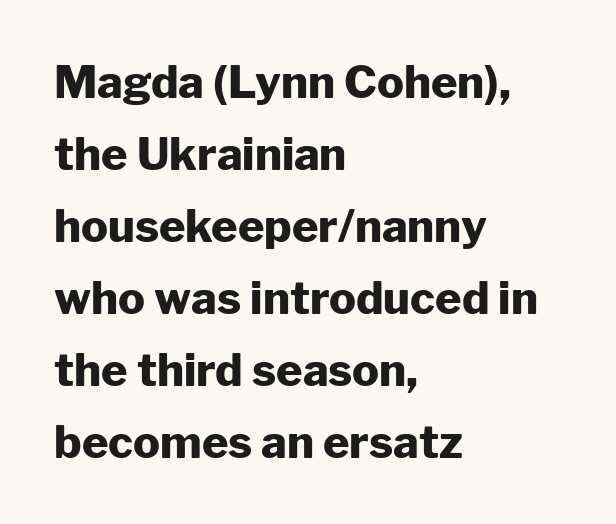
The image shows 45 px heavy sans-serif type, upright; set left-aligned, normal line spacing (1.6x), normal letter spacing, not underlined; low stroke contrast and a medium x-height.
